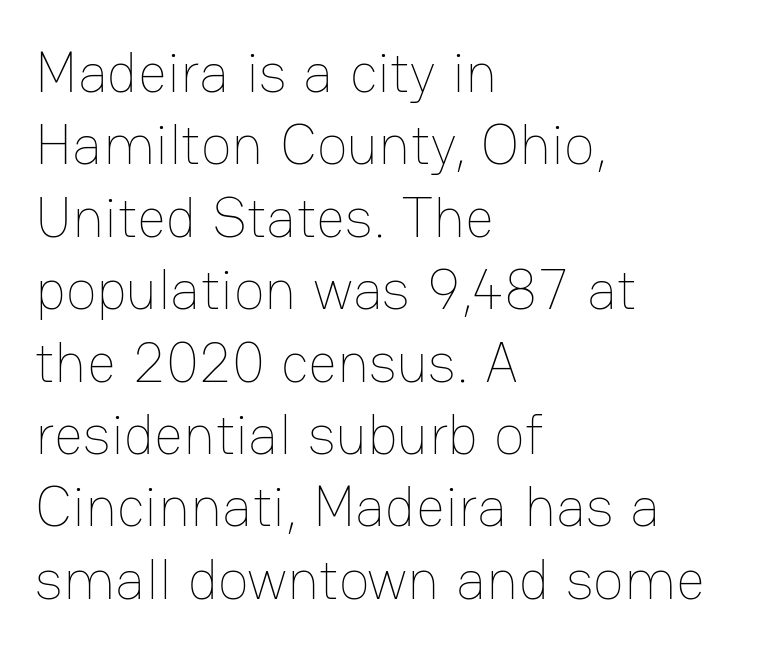
{"italic": "no", "bold": "no", "weight": "thin", "width": "normal", "stroke_contrast": "low", "x_height": "medium", "monospaced": "no", "underline": "no", "align": "left", "line_spacing": "normal", "line_spacing_ratio": 1.27, "letter_spacing": "normal", "letter_spacing_em": 0.0, "glyph_px": 57}
